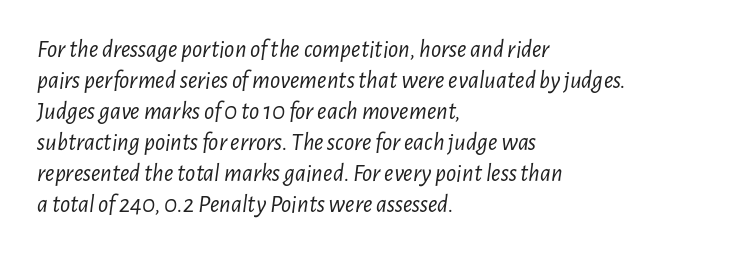
{"italic": "yes", "lean": "right", "slant_degrees": 7, "bold": "no", "underline": "no", "align": "left", "line_spacing_ratio": 1.24, "letter_spacing": "normal", "letter_spacing_em": 0.0, "glyph_px": 25}
